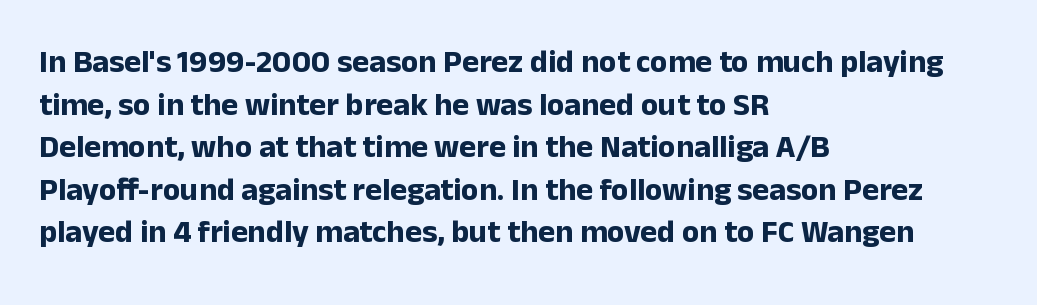
Q: Is the text bold? A: Yes.
Q: Is the text italic (slanted)? A: No, it is upright.
Q: Is the typeface a serif or a sans-serif typeface? A: Sans-serif.
Q: Is the text underlined? A: No.
Q: How is the paragraph aligned? A: Left-aligned.
Q: Is the spacing between letters normal or unusually wide? A: Normal.
Q: Is the spacing between lines tight, normal or loose? A: Normal.
Q: Width (condensed, normal, or wide)? A: Normal.
Q: Stroke contrast? A: Low.
Q: x-height? A: Medium.
Q: Monospaced? A: No.
